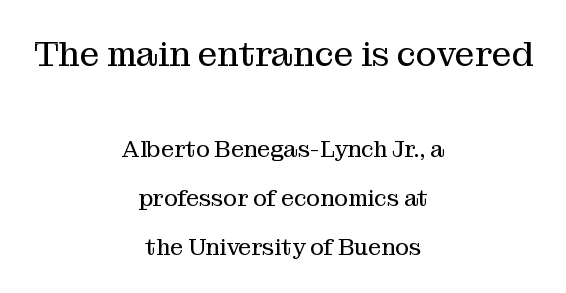
Q: Is the text bold? A: No.
Q: Is the text italic (slanted)? A: No, it is upright.
Q: Is the typeface a serif or a sans-serif typeface? A: Serif.
Q: Is the text underlined? A: No.
Q: How is the paragraph aligned? A: Centered.
Q: Is the spacing between letters normal or unusually wide? A: Normal.
Q: Is the spacing between lines tight, normal or loose? A: Loose.
Q: Which block of text is set in a larger size, the first (top) or the second (bottom)? A: The first (top) one.
Q: Width (condensed, normal, or wide)? A: Normal.
Q: Stroke contrast? A: Medium.
Q: x-height? A: Medium.
Q: Monospaced? A: No.
